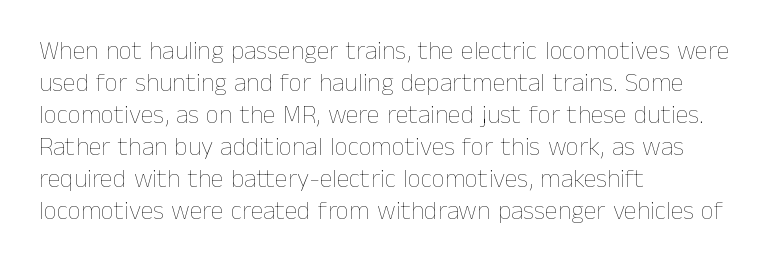
The passage shown is not underscored anywhere. Words appear dense and cohesive because spacing is normal. Alignment: flush left. Unlike italic type, these characters show no tilt at all.
